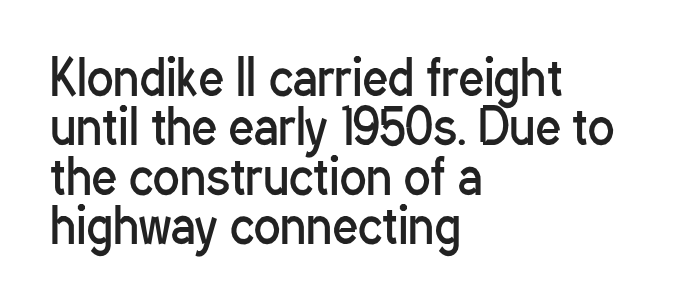
The image shows 49 px regular-weight, condensed sans-serif type, upright; set left-aligned, tight line spacing (1.01x), normal letter spacing, not underlined; low stroke contrast and a medium x-height.
